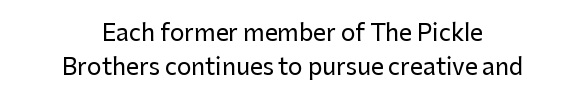
The image shows 23 px text type, upright; set centered, normal line spacing (1.46x), normal letter spacing, not underlined.
